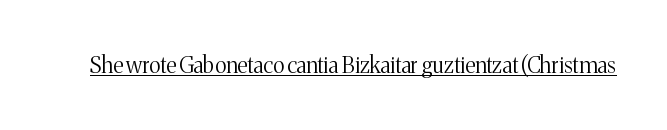
The image shows 22 px text type, upright; set normal letter spacing, underlined.
